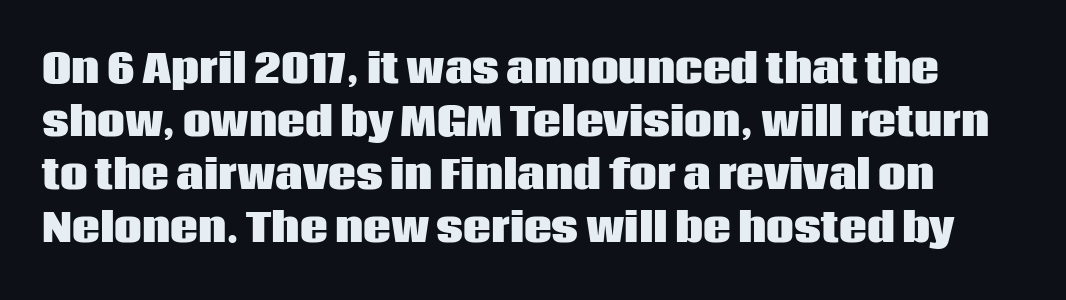
Think of a printed novel: that variable character pitch is what you see here. Honestly, the letter spacing is just normal — you wouldn't notice it. Notice how thick the strokes are: this is what a full bold looks like. Nope, no serifs anywhere on these letters. Letters rest on an invisible, unmarked baseline. Honestly, the row spacing looks completely unremarkable.
